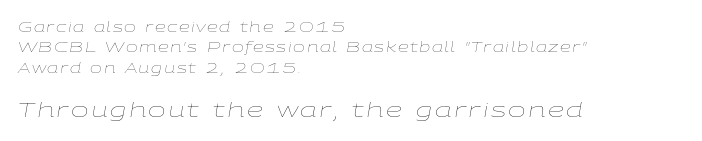
{"italic": "yes", "lean": "right", "slant_degrees": 9, "bold": "no", "underline": "no", "align": "left", "line_spacing": "normal", "line_spacing_ratio": 1.46, "larger_block": "second", "size_ratio": 1.5, "glyph_px": 21}
